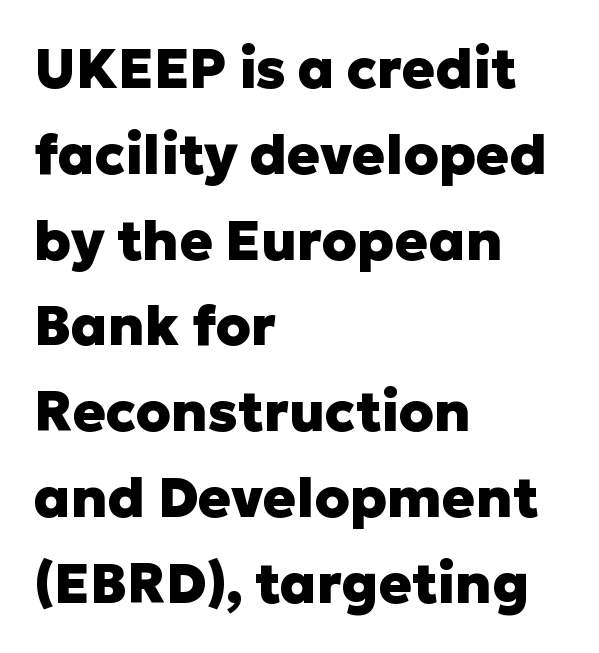
The image shows 55 px heavy sans-serif type, upright; set left-aligned, normal line spacing (1.56x), normal letter spacing, not underlined; low stroke contrast and a medium x-height.
